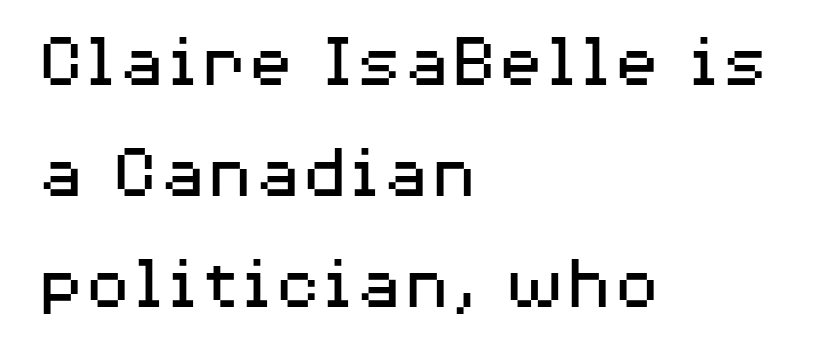
The image shows 78 px regular-weight, wide sans-serif type, upright; set left-aligned, normal line spacing (1.42x), normal letter spacing, not underlined; medium stroke contrast and a medium x-height.
